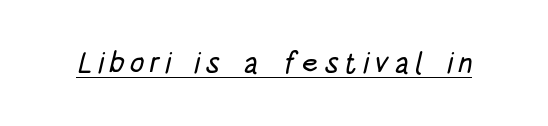
Note the varied advance widths — an 'i' is clearly narrower than an 'm'. These characters rest on top of a visible drawn line. The characters display no serif detailing; their extremities are plain.
